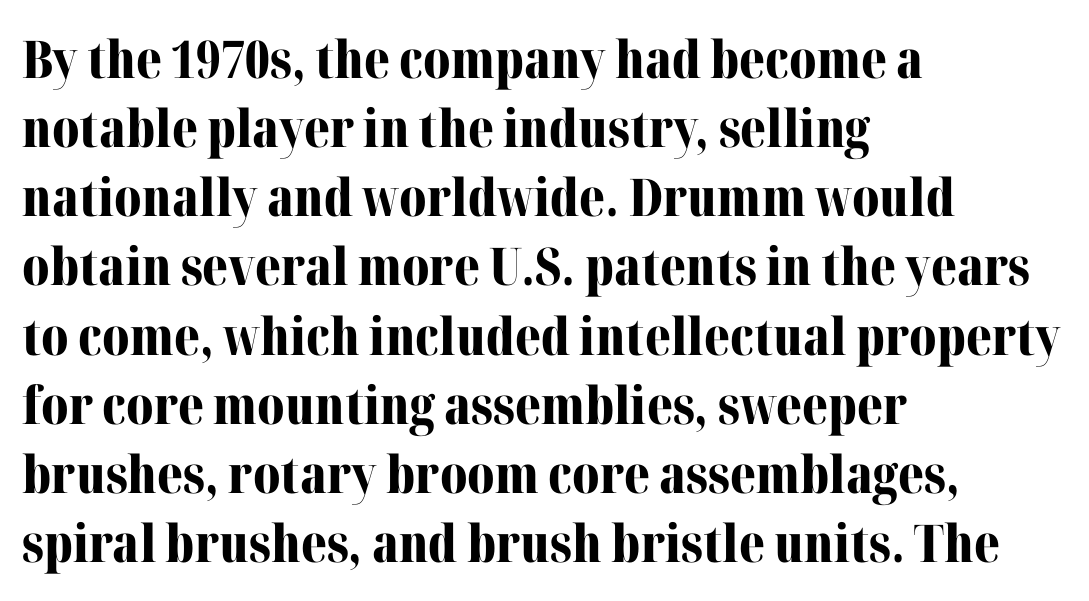
The image shows 52 px bold serif type, upright; set left-aligned, normal line spacing (1.33x), normal letter spacing, not underlined; medium stroke contrast and a medium x-height.
